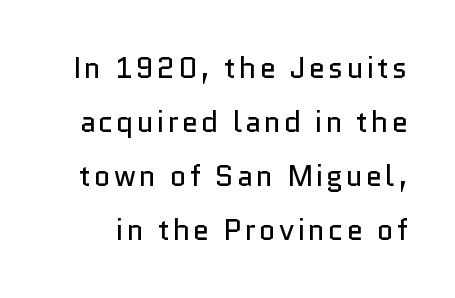
The space beneath each line is pristine and unruled. Every stem runs plumb, perpendicular to the baseline. The designer went with a sans here, leaving each stem footless. Is the type heavy? It reads as light-to-regular instead. Note the varied advance widths — an 'i' is clearly narrower than an 'm'.
